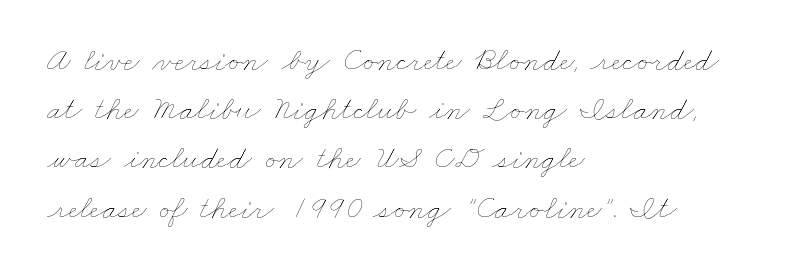
Horizontally, the lines are justified to the leading edge only. The typeface has the unassuming heft of standard copy or less. Vertical spacing — default. No word sits above an underline. Honestly, the letter spacing is just normal — you wouldn't notice it. Do the characters align in a grid? No, the font is proportional.
